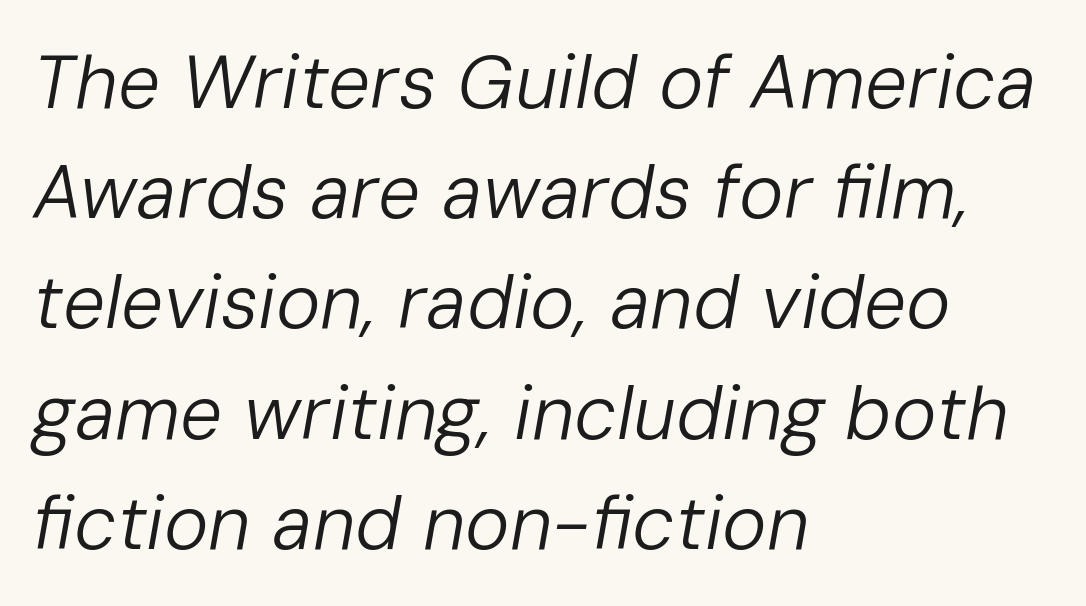
Is the type slanted? Yes — the strokes lean at a clear angle. Each stroke keeps to a modest, everyday thickness or less. Which margin do the lines hug? The left one — the right edge is uneven. The lines sit at an ordinary, default distance from one another. Characters follow at the spacing the type designer built in.
